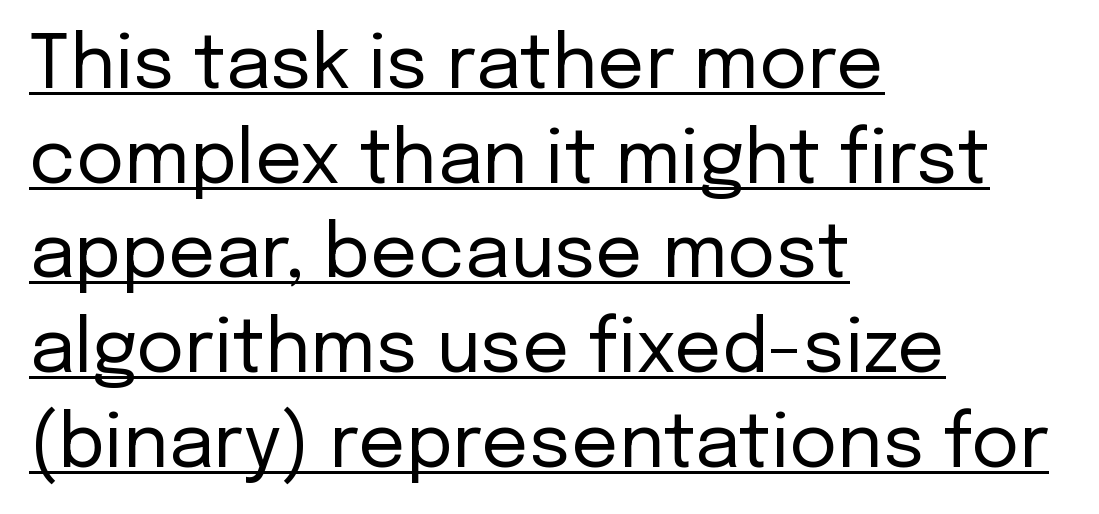
The font sits on the lighter half of the weight spectrum, regular included. Note the varied advance widths — an 'i' is clearly narrower than an 'm'. The string is rendered with underlining switched on. The text block is weighted toward the left margin, trailing off unevenly rightward.
